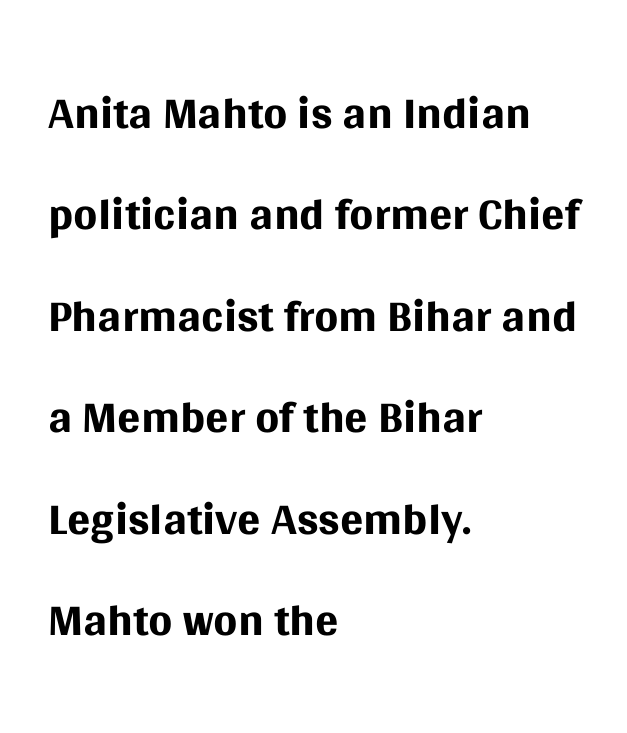
Q: Is the text bold? A: No.
Q: Is the text italic (slanted)? A: No, it is upright.
Q: Is the typeface a serif or a sans-serif typeface? A: Sans-serif.
Q: Is the text underlined? A: No.
Q: How is the paragraph aligned? A: Left-aligned.
Q: Is the spacing between letters normal or unusually wide? A: Normal.
Q: Is the spacing between lines tight, normal or loose? A: Normal.
Q: Width (condensed, normal, or wide)? A: Normal.
Q: Stroke contrast? A: Medium.
Q: x-height? A: Large.
Q: Monospaced? A: No.
